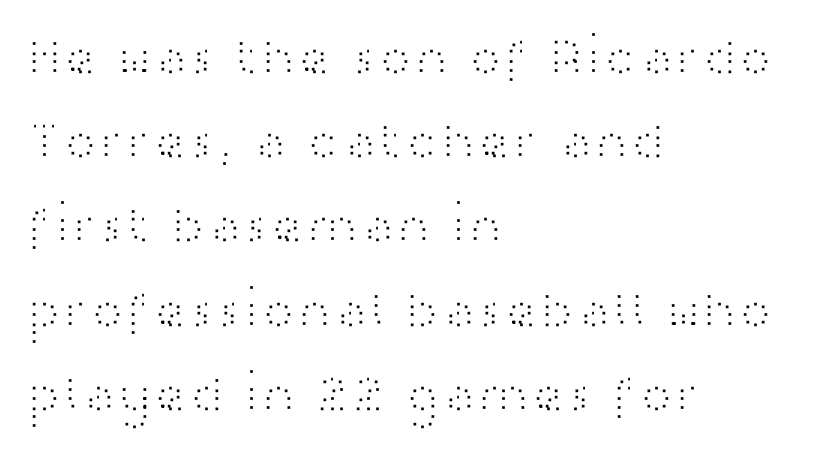
Q: Is the text bold? A: No.
Q: Is the text italic (slanted)? A: No, it is upright.
Q: Is the typeface a serif or a sans-serif typeface? A: Sans-serif.
Q: Is the text underlined? A: No.
Q: How is the paragraph aligned? A: Left-aligned.
Q: Is the spacing between letters normal or unusually wide? A: Normal.
Q: Is the spacing between lines tight, normal or loose? A: Normal.
Q: Width (condensed, normal, or wide)? A: Wide.
Q: Stroke contrast? A: High.
Q: x-height? A: Medium.
Q: Monospaced? A: No.
